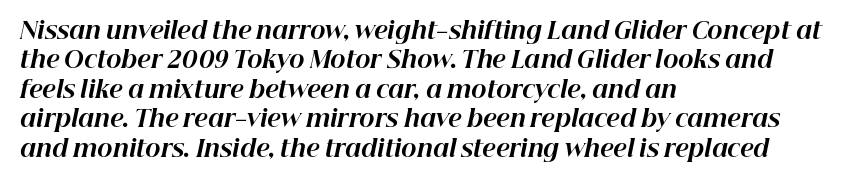
The image shows 23 px bold type, italic (leaning right); set left-aligned, normal line spacing (1.28x), normal letter spacing, not underlined.
